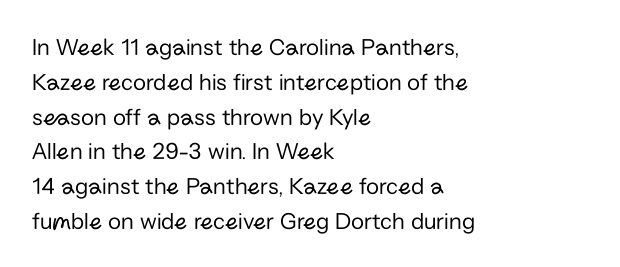
Summary of weight: not heavy and not bold. The passage shown stacks its lines at a standard gap. Upright lettering throughout. Tracking value appears to be zero — textbook default spacing.
